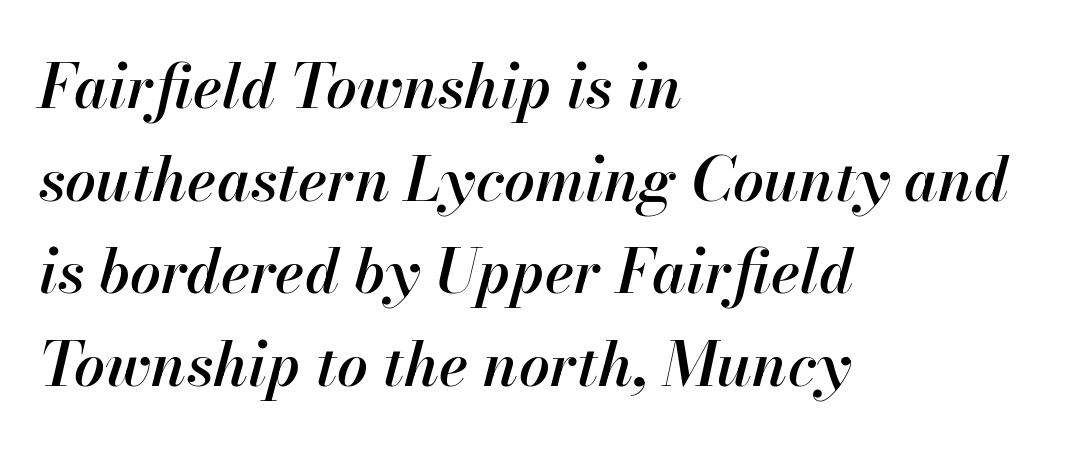
The image shows 61 px semibold type, italic (leaning right); set left-aligned, normal line spacing (1.52x), normal letter spacing, not underlined; high stroke contrast and a small x-height.
